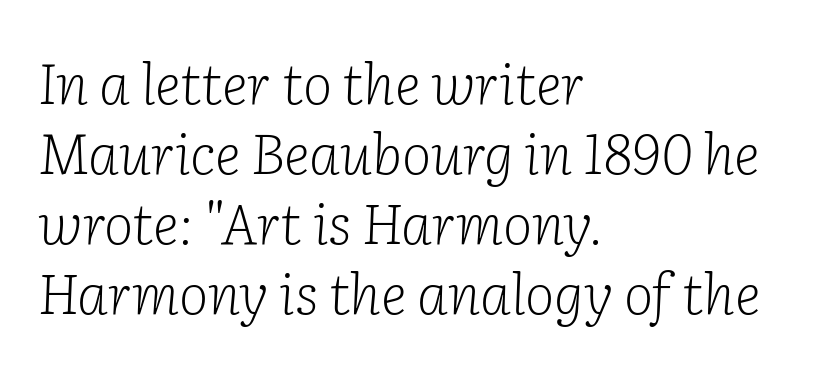
Q: Is the text bold? A: No.
Q: Is the text italic (slanted)? A: Yes, it leans right by about 2 degrees.
Q: Is the typeface a serif or a sans-serif typeface? A: Serif.
Q: Is the text underlined? A: No.
Q: How is the paragraph aligned? A: Left-aligned.
Q: Is the spacing between letters normal or unusually wide? A: Normal.
Q: Is the spacing between lines tight, normal or loose? A: Normal.
Q: Width (condensed, normal, or wide)? A: Normal.
Q: Stroke contrast? A: Low.
Q: x-height? A: Medium.
Q: Monospaced? A: No.
